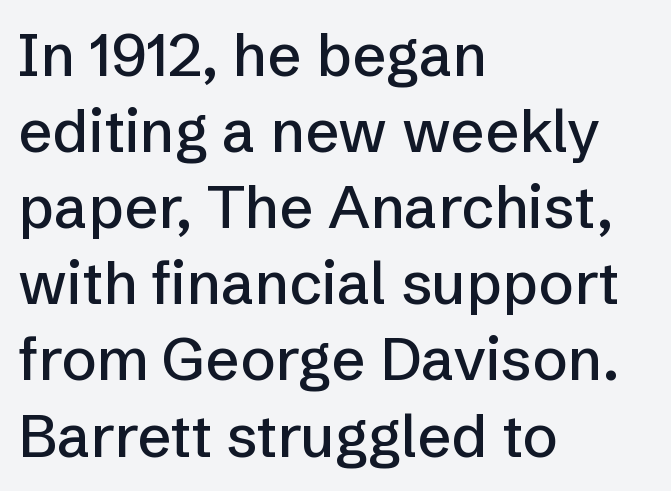
Q: Is the text italic (slanted)? A: No, it is upright.
Q: Is the typeface a serif or a sans-serif typeface? A: Sans-serif.
Q: Is the text underlined? A: No.
Q: How is the paragraph aligned? A: Left-aligned.
Q: Is the spacing between letters normal or unusually wide? A: Normal.
Q: Is the spacing between lines tight, normal or loose? A: Normal.
Q: Width (condensed, normal, or wide)? A: Normal.
Q: Stroke contrast? A: Low.
Q: x-height? A: Medium.
Q: Monospaced? A: No.
